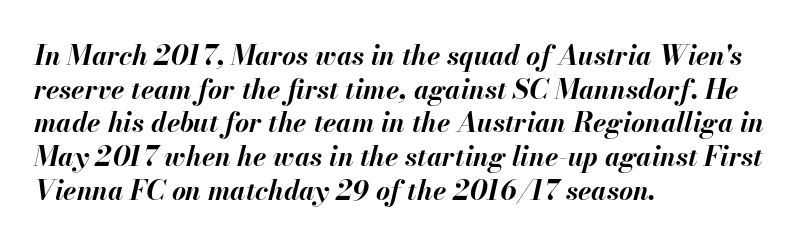
The image shows 27 px bold type, italic (leaning right); set left-aligned, normal line spacing (1.25x), normal letter spacing, not underlined.
